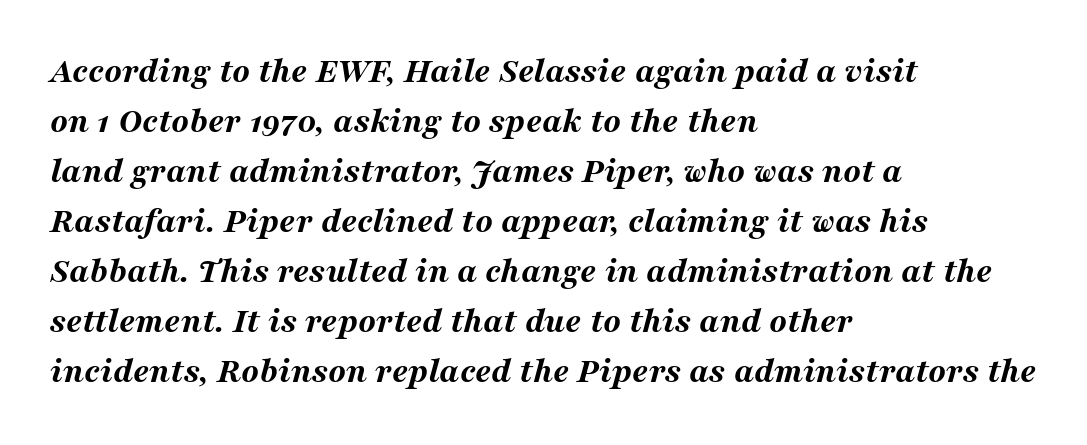
The image shows 36 px bold, wide type, italic (leaning right); set left-aligned, normal line spacing (1.39x), normal letter spacing, not underlined; medium stroke contrast and a medium x-height.
